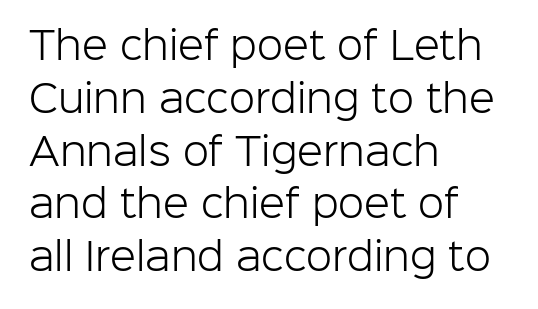
The image shows 38 px light sans-serif type, upright; set left-aligned, normal line spacing (1.39x), normal letter spacing, not underlined; low stroke contrast and a medium x-height.
